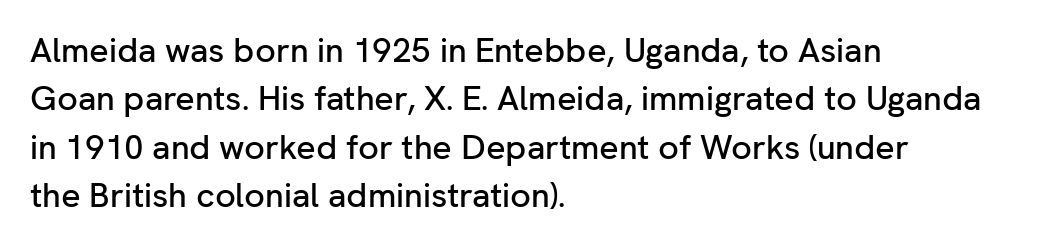
{"serif": "no", "italic": "no", "width": "normal", "stroke_contrast": "low", "x_height": "medium", "monospaced": "no", "underline": "no", "align": "left", "line_spacing": "normal", "line_spacing_ratio": 1.42, "letter_spacing": "normal", "letter_spacing_em": 0.0, "glyph_px": 34}
